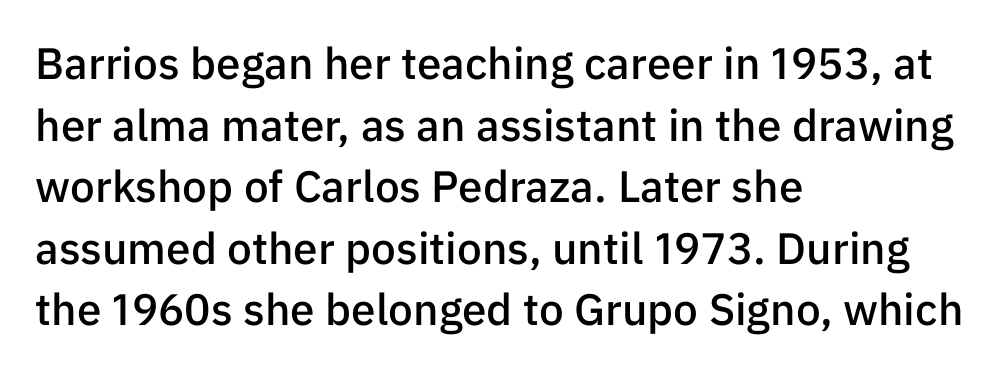
The image shows 44 px semibold sans-serif type, upright; set left-aligned, normal line spacing (1.4x), normal letter spacing, not underlined; low stroke contrast and a medium x-height.
